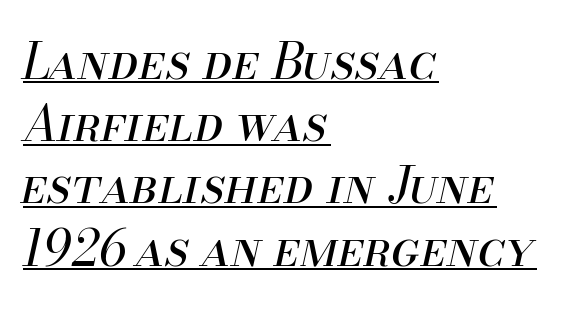
{"italic": "yes", "lean": "right", "slant_degrees": 13, "bold": "no", "weight": "regular", "width": "normal", "stroke_contrast": "medium", "x_height": "small", "monospaced": "no", "underline": "yes", "align": "left", "line_spacing": "normal", "line_spacing_ratio": 1.27, "letter_spacing": "normal", "letter_spacing_em": 0.0, "glyph_px": 49}
